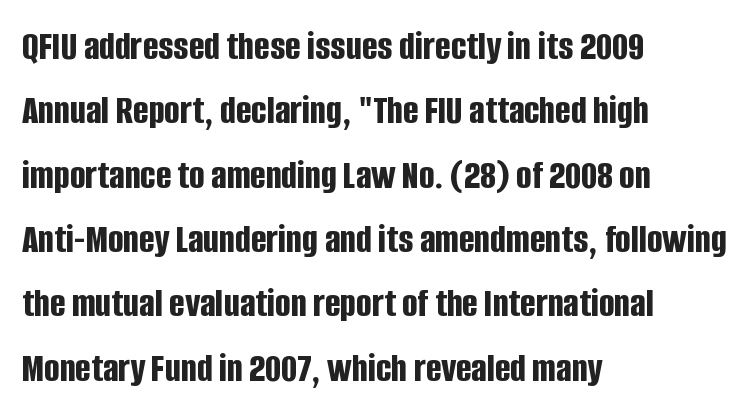
Font category for this specimen: sans-serif. Each row of text sits above clean, open space. The specimen reads as upright at a glance. Short and long lines alike share a common starting point at left.
